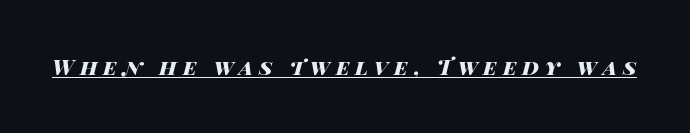
{"italic": "yes", "lean": "right", "slant_degrees": 14, "bold": "yes", "underline": "yes", "letter_spacing": "wide", "letter_spacing_em": 0.28, "glyph_px": 21}
